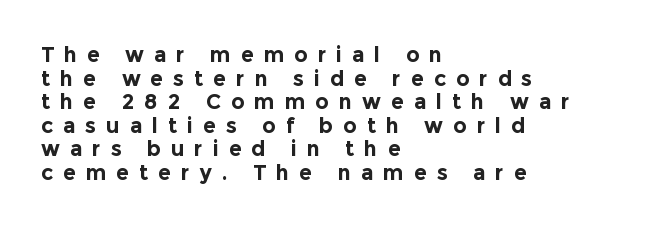
{"italic": "no", "bold": "yes", "underline": "no", "align": "left", "line_spacing": "tight", "line_spacing_ratio": 1.12, "letter_spacing": "wide", "letter_spacing_em": 0.47, "glyph_px": 21}
